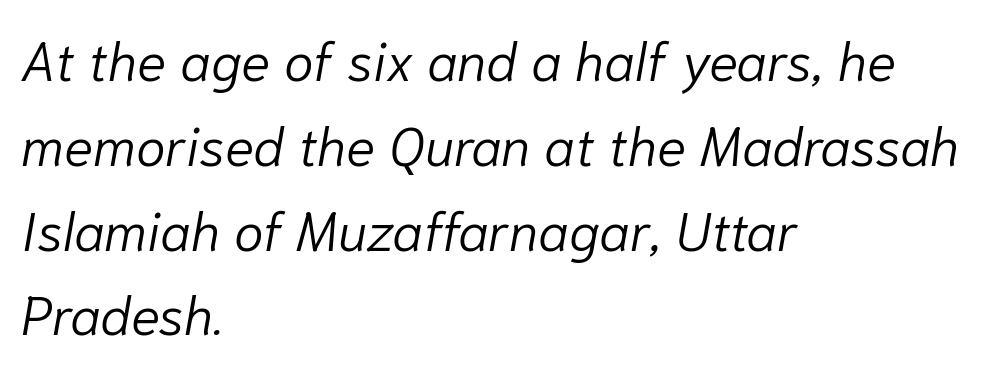
Each new line begins a customary step beneath the previous one. Words float on clear page, feet unadorned. Is the type heavy? It reads as light-to-regular instead. The passage is arranged the way most books set body copy — flush left.
